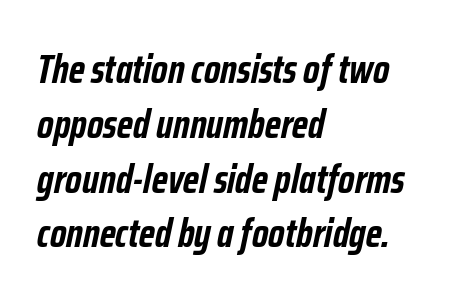
Q: Is the text bold? A: Yes.
Q: Is the text italic (slanted)? A: Yes, it leans right by about 12 degrees.
Q: Is the text underlined? A: No.
Q: How is the paragraph aligned? A: Left-aligned.
Q: Is the spacing between letters normal or unusually wide? A: Normal.
Q: Is the spacing between lines tight, normal or loose? A: Normal.
Q: Width (condensed, normal, or wide)? A: Condensed.
Q: Stroke contrast? A: Low.
Q: x-height? A: Medium.
Q: Monospaced? A: No.
